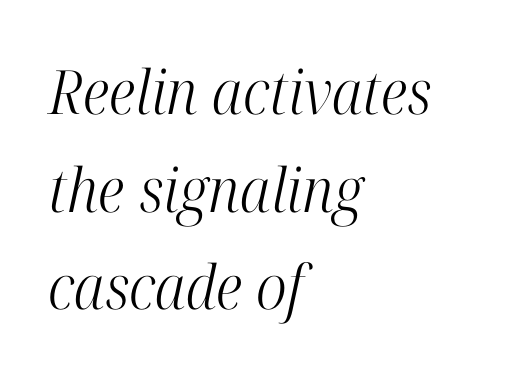
The image shows 61 px light, condensed serif type, italic (leaning right); set left-aligned, normal line spacing (1.6x), normal letter spacing, not underlined; high stroke contrast and a medium x-height.
